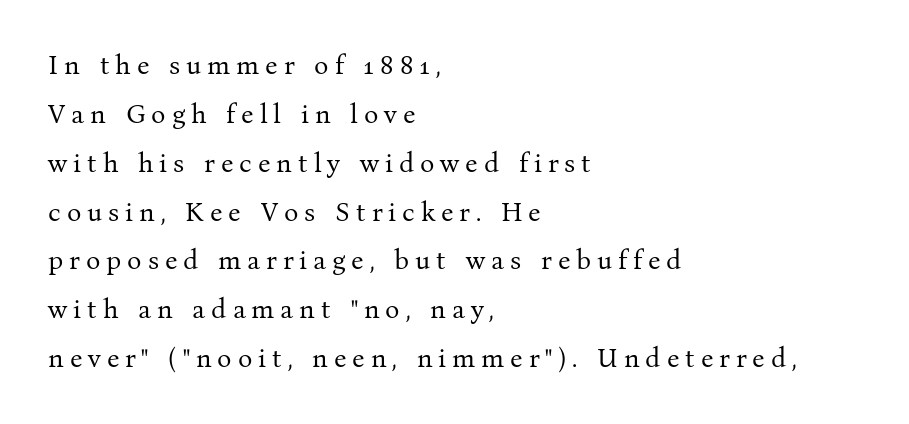
{"italic": "no", "bold": "no", "underline": "no", "align": "left", "line_spacing_ratio": 1.81, "letter_spacing": "wide", "letter_spacing_em": 0.22, "glyph_px": 27}
